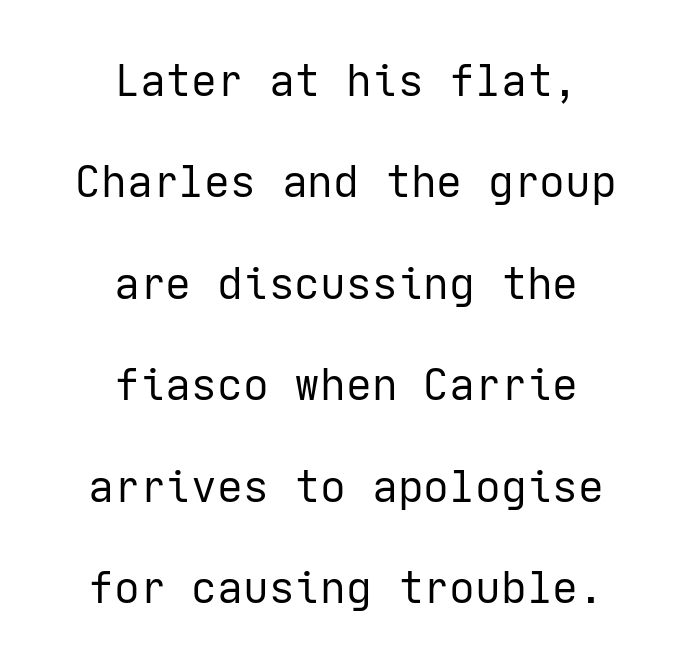
The image shows 43 px regular-weight sans-serif type, upright; set centered, loose line spacing (2.36x), normal letter spacing, not underlined; low stroke contrast and a medium x-height.
